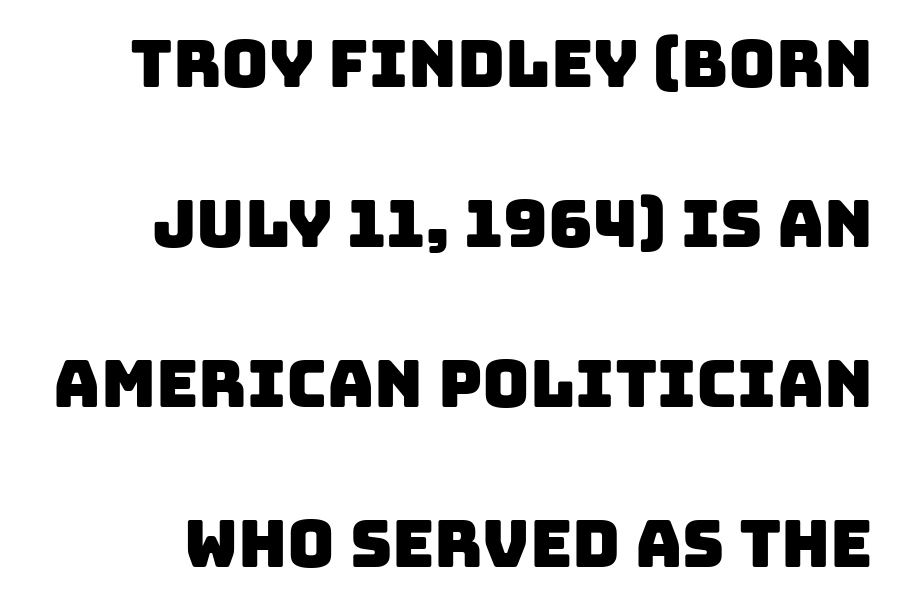
The image shows 65 px sans-serif type; set loose line spacing (2.46x), normal letter spacing, not underlined; low stroke contrast and a large x-height.
